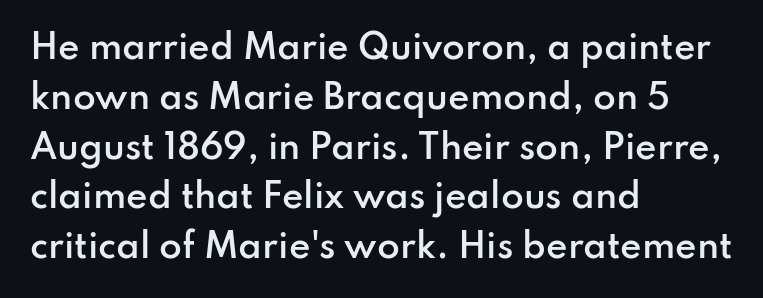
The font's upright variant was chosen for this text. This rendering uses left alignment, leaving the right contour irregular. This is sans-serif lettering, the kind often seen on screens and signage. The space directly below the letters is spotless.
